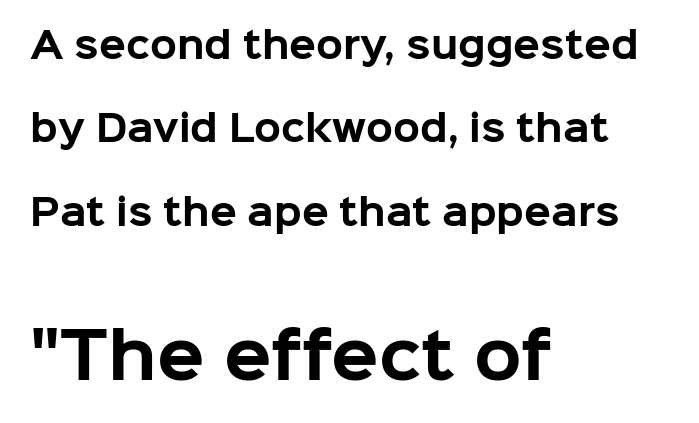
The image shows 62 px bold sans-serif type, upright; set left-aligned, loose line spacing (2.38x), normal letter spacing, not underlined; the second (bottom) block is 1.77x larger; low stroke contrast and a medium x-height.
